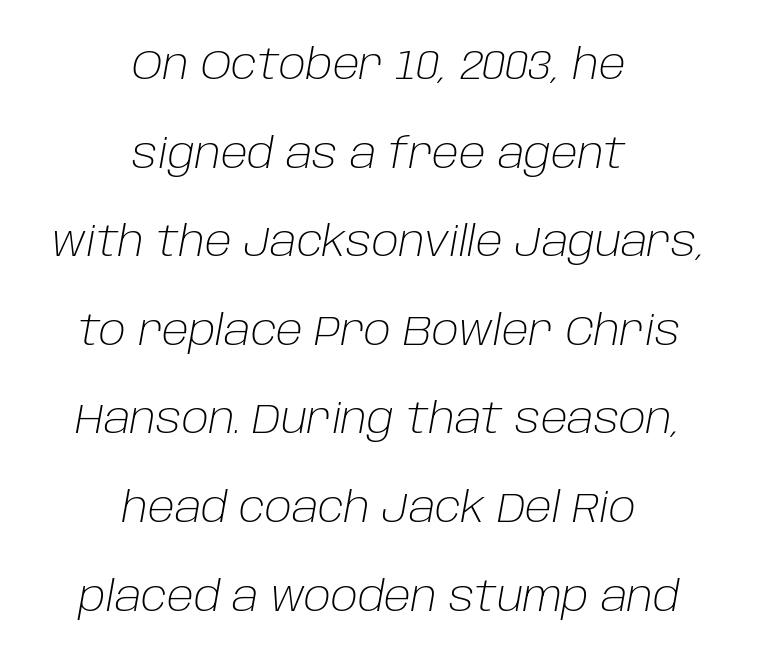
Caption: standard tracking, unaltered. The whitespace from short lines is split evenly between both sides. In terms of leading, this rendering errs on the spacious side. These lines are rendered in a variable-pitch font. Slanted lettering throughout. Underlining? Definitely not there.
